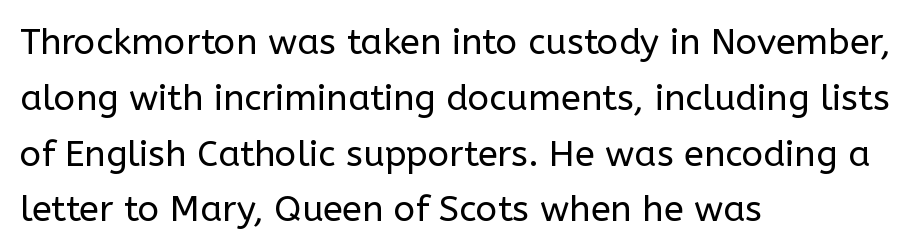
{"serif": "no", "italic": "no", "bold": "no", "weight": "regular", "width": "normal", "stroke_contrast": "low", "x_height": "medium", "monospaced": "no", "underline": "no", "align": "left", "line_spacing": "normal", "line_spacing_ratio": 1.55, "letter_spacing": "normal", "letter_spacing_em": 0.0, "glyph_px": 36}
